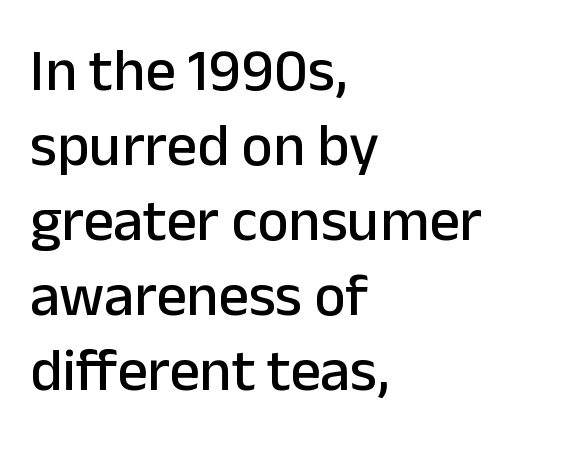
Q: Is the text italic (slanted)? A: No, it is upright.
Q: Is the typeface a serif or a sans-serif typeface? A: Sans-serif.
Q: Is the text underlined? A: No.
Q: How is the paragraph aligned? A: Left-aligned.
Q: Is the spacing between letters normal or unusually wide? A: Normal.
Q: Is the spacing between lines tight, normal or loose? A: Normal.
Q: Width (condensed, normal, or wide)? A: Normal.
Q: Stroke contrast? A: Low.
Q: x-height? A: Medium.
Q: Monospaced? A: No.
